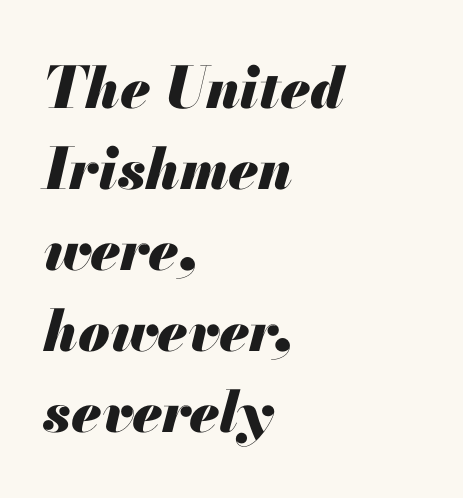
The horizontal fit of the characters is conventional and even. The ragged edge is on the right, which tells us the setting is flush left. Typographic density is high because the face is bold. The rendering uses natural spacing where letterforms have individual widths.
